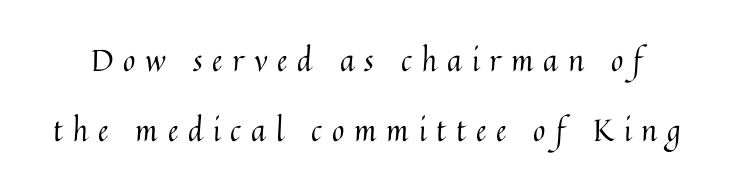
The image shows 30 px regular-weight type; set loose line spacing (2.34x), unusually wide letter spacing (+0.33 em), not underlined; medium stroke contrast and a medium x-height.
